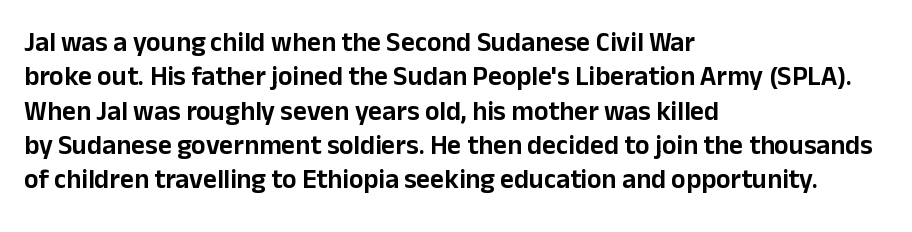
Q: Is the text italic (slanted)? A: No, it is upright.
Q: Is the text underlined? A: No.
Q: How is the paragraph aligned? A: Left-aligned.
Q: Is the spacing between letters normal or unusually wide? A: Normal.
Q: Is the spacing between lines tight, normal or loose? A: Normal.
